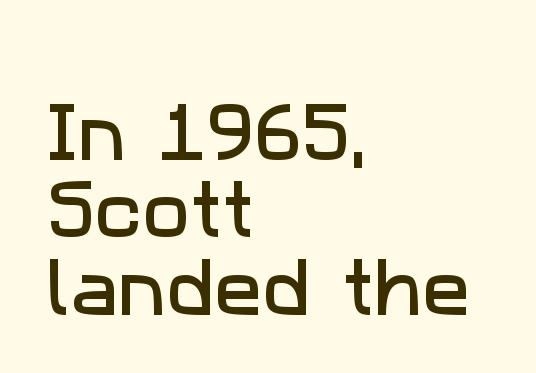
Q: Is the typeface a serif or a sans-serif typeface? A: Sans-serif.
Q: Is the text underlined? A: No.
Q: How is the paragraph aligned? A: Left-aligned.
Q: Is the spacing between letters normal or unusually wide? A: Normal.
Q: Width (condensed, normal, or wide)? A: Normal.
Q: Stroke contrast? A: Low.
Q: x-height? A: Medium.
Q: Monospaced? A: No.
